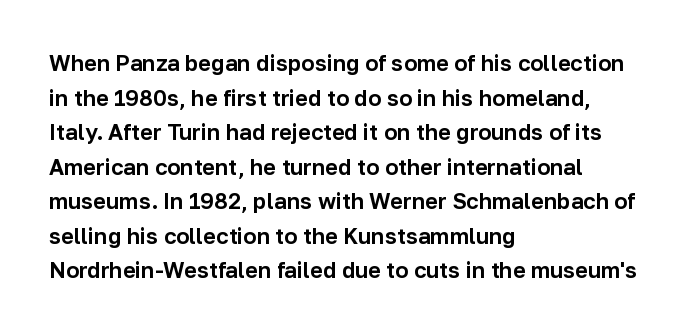
The image shows 22 px text type, upright; set left-aligned, normal line spacing (1.57x), normal letter spacing, not underlined.
